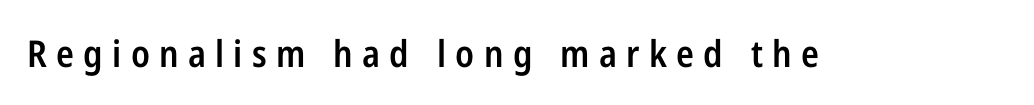
The image shows 37 px semibold, condensed sans-serif type, upright; set unusually wide letter spacing (+0.25 em), not underlined; low stroke contrast and a medium x-height.
